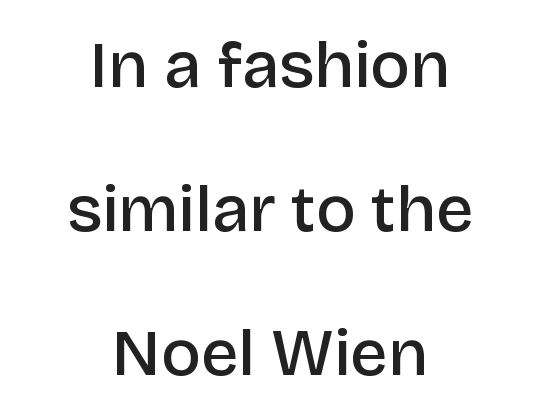
The image shows 66 px semibold sans-serif type, upright; set centered, loose line spacing (2.18x), normal letter spacing, not underlined; low stroke contrast and a large x-height.
